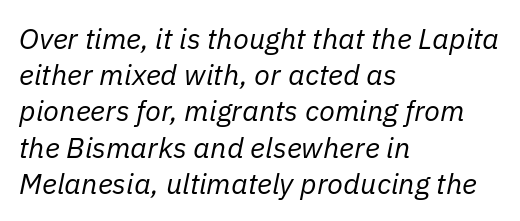
The image shows 29 px regular-weight type, italic (leaning right); set left-aligned, normal line spacing (1.25x), normal letter spacing, not underlined; low stroke contrast and a medium x-height.
